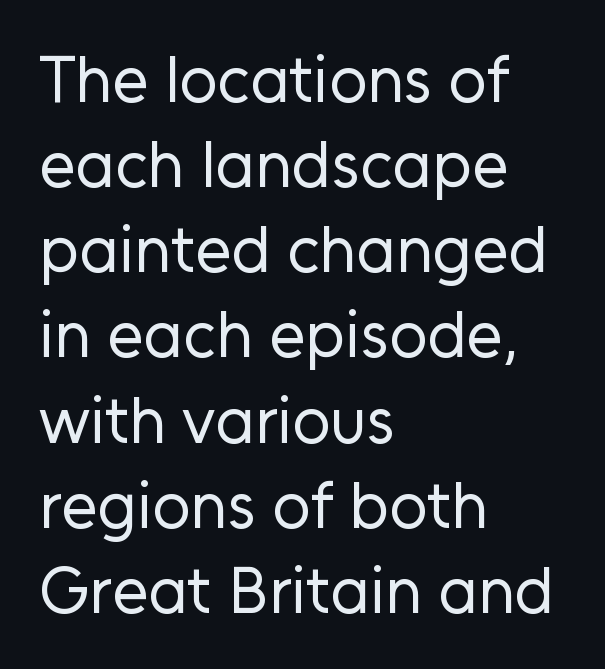
Default kerning and tracking; the words read as compact shapes. Typeset ragged right — the left edge is the straight one. Rule under the text: the space is simply empty. Leading matches the norm, producing a regular column.
